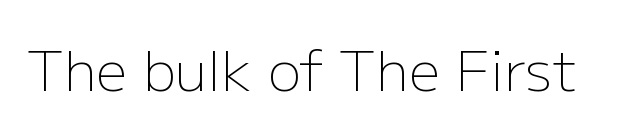
Q: Is the text bold? A: No.
Q: Is the text italic (slanted)? A: No, it is upright.
Q: Is the typeface a serif or a sans-serif typeface? A: Sans-serif.
Q: Is the text underlined? A: No.
Q: Is the spacing between letters normal or unusually wide? A: Normal.
Q: Width (condensed, normal, or wide)? A: Normal.
Q: Stroke contrast? A: Low.
Q: x-height? A: Medium.
Q: Monospaced? A: No.
